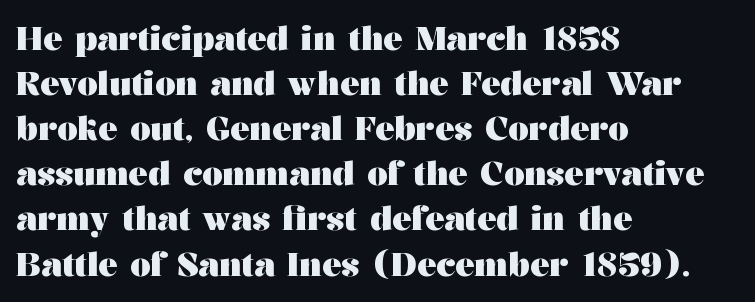
{"serif": "yes", "italic": "no", "bold": "yes", "weight": "heavy", "width": "wide", "stroke_contrast": "medium", "x_height": "medium", "monospaced": "no", "underline": "no", "align": "left", "line_spacing": "normal", "line_spacing_ratio": 1.41, "letter_spacing": "normal", "letter_spacing_em": 0.0, "glyph_px": 32}
